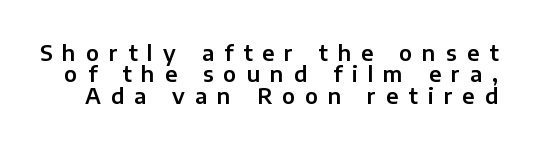
Q: Is the text italic (slanted)? A: No, it is upright.
Q: Is the text underlined? A: No.
Q: Is the spacing between letters normal or unusually wide? A: Unusually wide.
Q: Is the spacing between lines tight, normal or loose? A: Tight.
